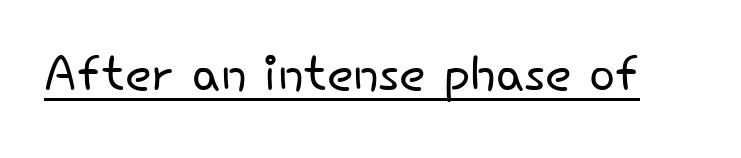
Q: Is the text bold? A: No.
Q: Is the text italic (slanted)? A: No, it is upright.
Q: Is the typeface a serif or a sans-serif typeface? A: Sans-serif.
Q: Is the text underlined? A: Yes.
Q: Is the spacing between letters normal or unusually wide? A: Normal.
Q: Width (condensed, normal, or wide)? A: Normal.
Q: Stroke contrast? A: Low.
Q: x-height? A: Small.
Q: Monospaced? A: No.
